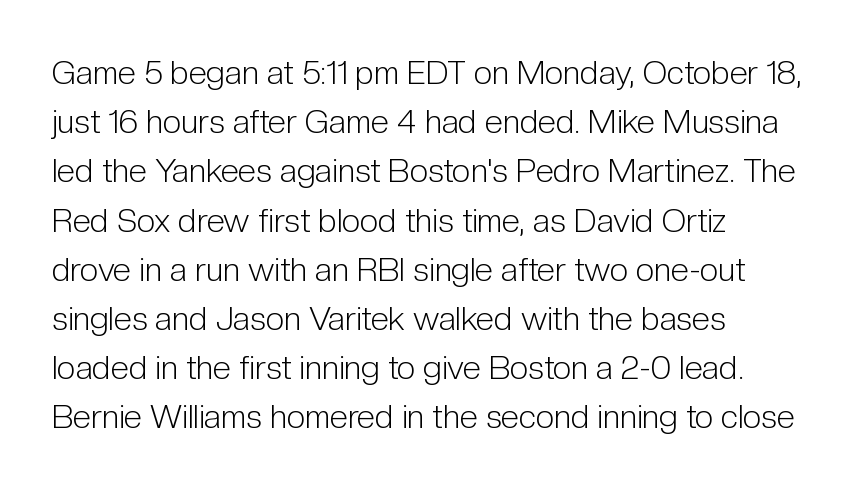
{"serif": "no", "italic": "no", "bold": "no", "weight": "light", "width": "condensed", "stroke_contrast": "low", "x_height": "medium", "monospaced": "no", "underline": "no", "align": "left", "line_spacing": "normal", "line_spacing_ratio": 1.49, "letter_spacing": "normal", "letter_spacing_em": 0.0, "glyph_px": 33}
